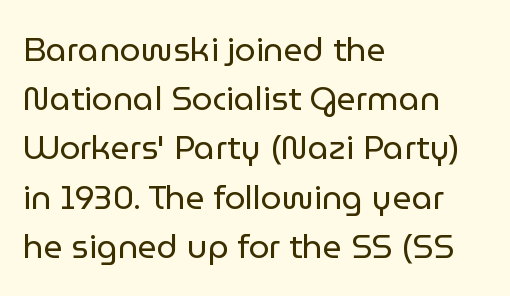
{"serif": "no", "italic": "no", "bold": "no", "weight": "regular", "width": "normal", "stroke_contrast": "low", "x_height": "medium", "monospaced": "no", "underline": "no", "align": "left", "line_spacing": "normal", "line_spacing_ratio": 1.49, "letter_spacing": "normal", "letter_spacing_em": 0.0, "glyph_px": 33}
